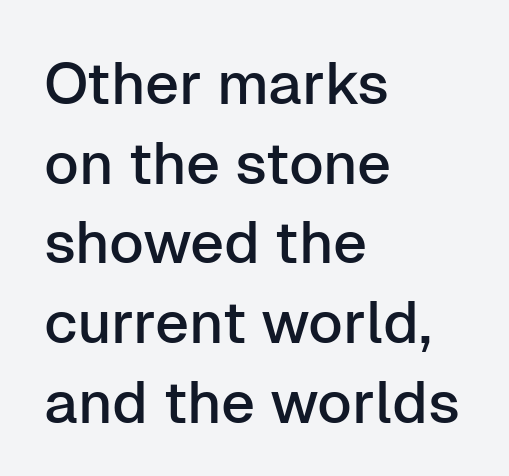
Q: Is the text italic (slanted)? A: No, it is upright.
Q: Is the typeface a serif or a sans-serif typeface? A: Sans-serif.
Q: Is the text underlined? A: No.
Q: How is the paragraph aligned? A: Left-aligned.
Q: Is the spacing between letters normal or unusually wide? A: Normal.
Q: Is the spacing between lines tight, normal or loose? A: Normal.
Q: Width (condensed, normal, or wide)? A: Normal.
Q: Stroke contrast? A: Low.
Q: x-height? A: Medium.
Q: Monospaced? A: No.
